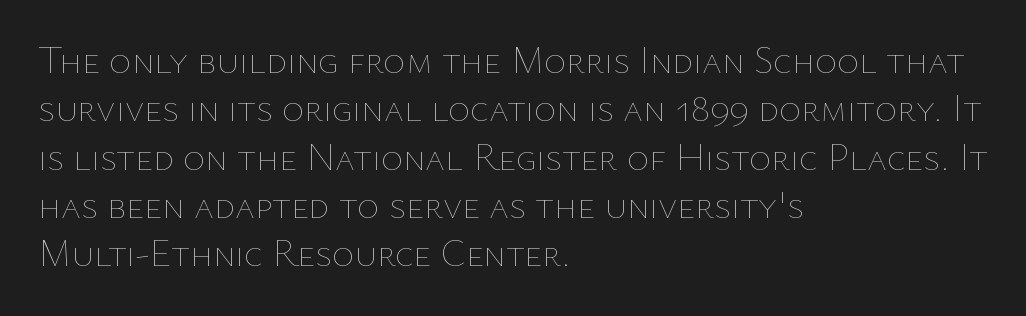
Each line starts at the same left margin while the right side varies. Think of a printed novel: that variable character pitch is what you see here. The typography opts for an upright posture over an oblique one. Rule under the text: the space is simply empty. Spacing between characters is what you'd get straight out of the box. In terms of leading, this rendering sits right in the middle.
